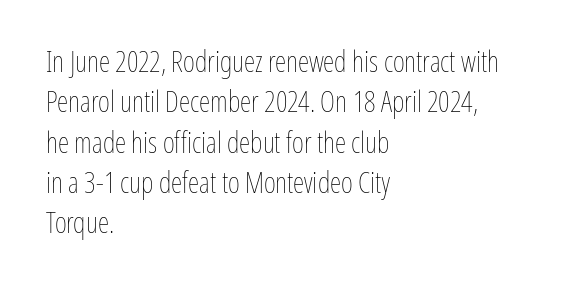
Glyph-to-glyph distance matches everyday printed text. Does the leading feel generous? No, just average. The passage is arranged the way most books set body copy — flush left. The rendering uses natural spacing where letterforms have individual widths. Stem width sits at or under what a default text font uses.
